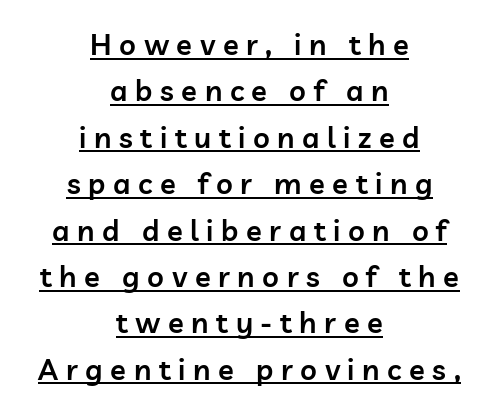
Do the letters lean? They stand straight. You could not count columns in this text — the font is proportionally spaced. Notice how descenders clear the ascenders below comfortably — that's standard leading. The letterforms stand isolated, each surrounded by extra space. Is there an underline? Yes — a line sits under the letters.
